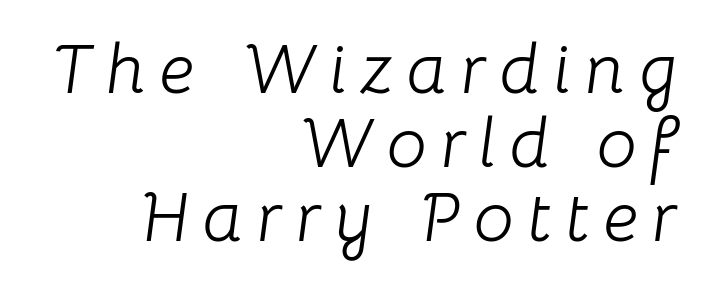
The image shows 71 px light type, italic (leaning right); set right-aligned, tight line spacing (1.04x), not underlined; low stroke contrast and a medium x-height.
